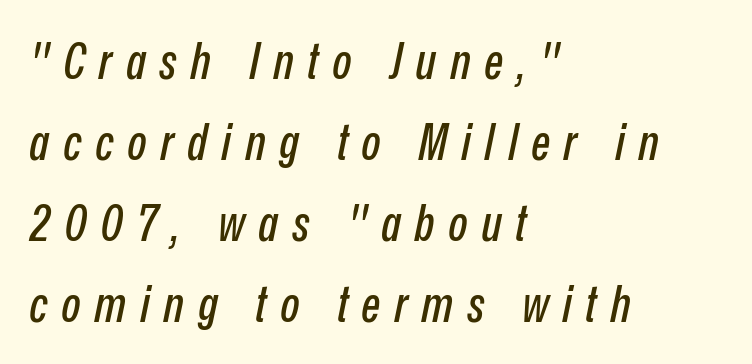
If you drew a line through each stem, it would be angled. Typeset ragged right — the left edge is the straight one. Each new line begins a customary step beneath the previous one. Quick note: underline off.
